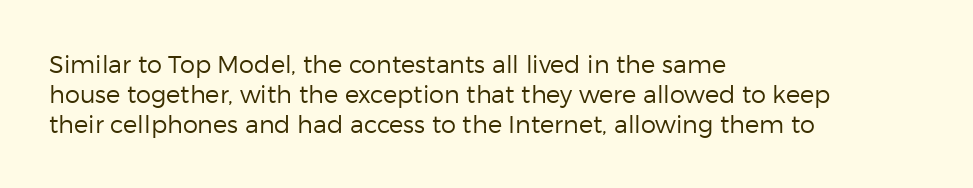
If you drew a line through each stem, it would be perfectly vertical. Tracking value appears to be zero — textbook default spacing. The rag falls on the right side of this text block. The face looks like a standard text weight, possibly lighter. The string is rendered with underlining switched off.
